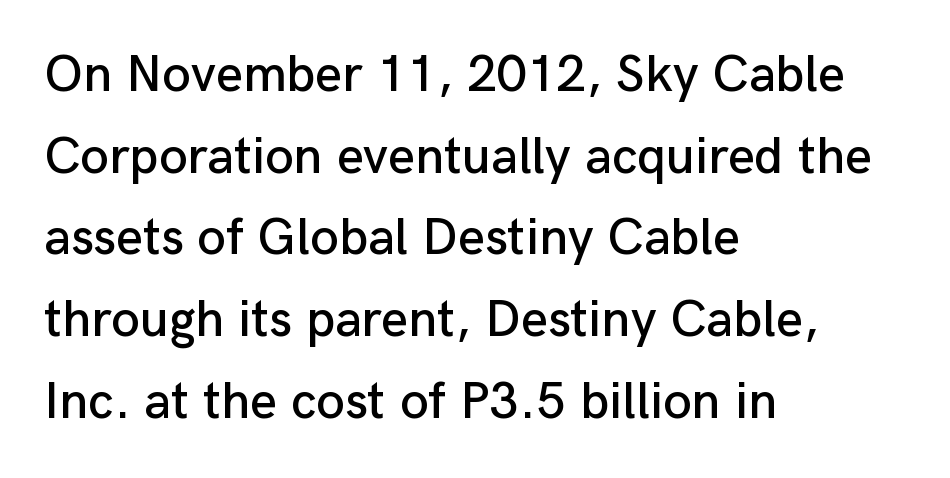
The image shows 52 px sans-serif type, upright; set left-aligned, normal line spacing (1.57x), normal letter spacing, not underlined; low stroke contrast and a medium x-height.
